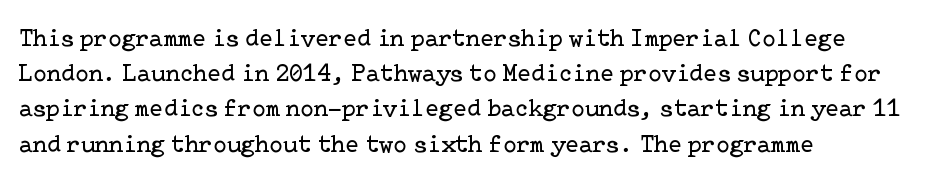
Q: Is the text bold? A: No.
Q: Is the text italic (slanted)? A: No, it is upright.
Q: Is the text underlined? A: No.
Q: How is the paragraph aligned? A: Left-aligned.
Q: Is the spacing between letters normal or unusually wide? A: Normal.
Q: Is the spacing between lines tight, normal or loose? A: Normal.
